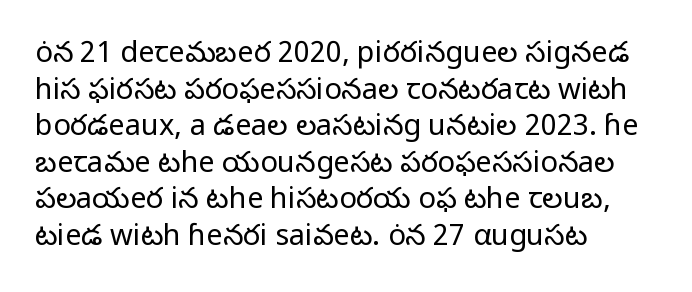
Q: Is the text bold? A: No.
Q: Is the text italic (slanted)? A: No, it is upright.
Q: Is the typeface a serif or a sans-serif typeface? A: Sans-serif.
Q: Is the text underlined? A: No.
Q: How is the paragraph aligned? A: Left-aligned.
Q: Is the spacing between letters normal or unusually wide? A: Normal.
Q: Is the spacing between lines tight, normal or loose? A: Normal.
Q: Width (condensed, normal, or wide)? A: Normal.
Q: Stroke contrast? A: Low.
Q: x-height? A: Medium.
Q: Monospaced? A: No.
